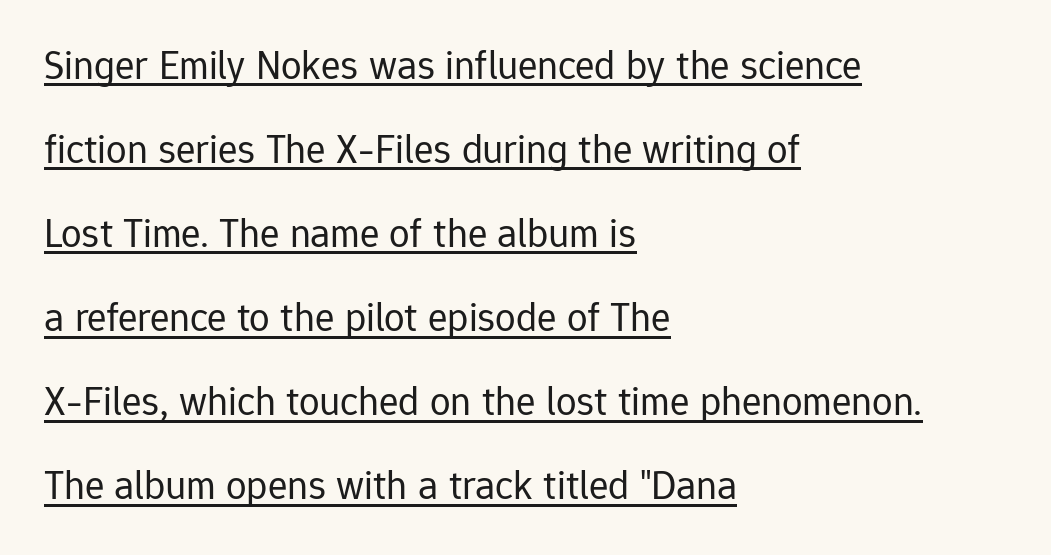
The image shows 41 px regular-weight sans-serif type, upright; set left-aligned, loose line spacing (2.05x), normal letter spacing, underlined; low stroke contrast and a medium x-height.
